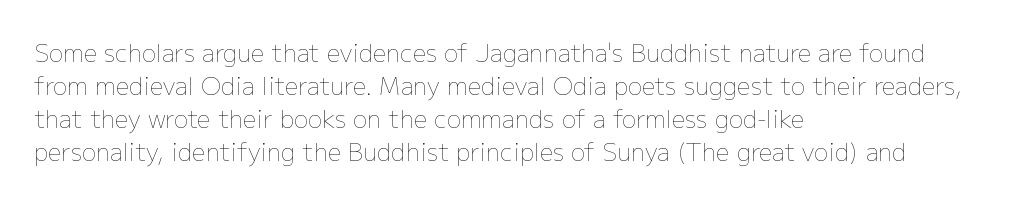
{"italic": "no", "bold": "no", "underline": "no", "align": "left", "line_spacing": "normal", "line_spacing_ratio": 1.37, "letter_spacing": "normal", "letter_spacing_em": 0.0, "glyph_px": 24}
